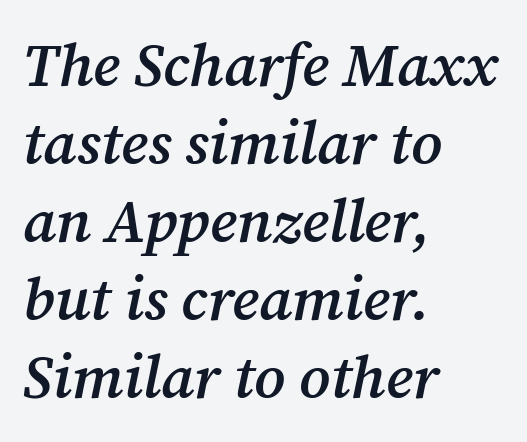
The image shows 60 px semibold serif type, italic (leaning right); set left-aligned, normal line spacing (1.3x), normal letter spacing, not underlined; medium stroke contrast and a medium x-height.
